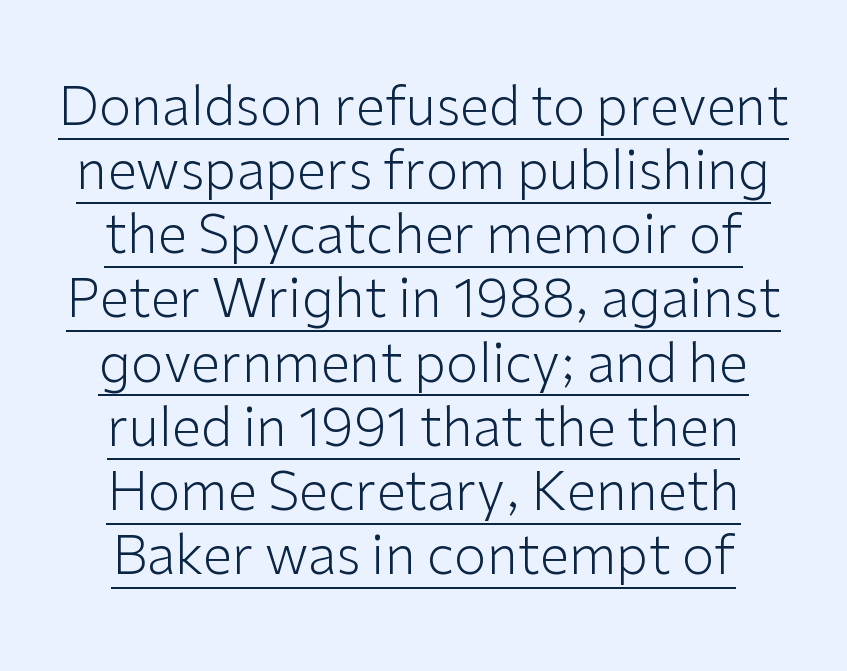
The letters stand straight up with perfectly vertical stems. Each line of the rendering has a horizontal stroke beneath the glyphs. Is the letter spacing exaggerated? No — it looks like the ordinary default. Character widths vary here, with narrow letters taking less room than wide ones. The font is comparable to plain body text, perhaps lighter.
